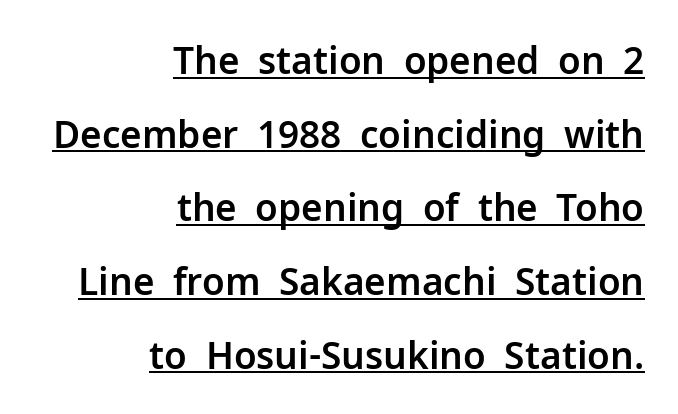
The image shows 37 px sans-serif type, upright; set right-aligned, loose line spacing (1.99x), normal letter spacing, underlined; low stroke contrast and a medium x-height.
